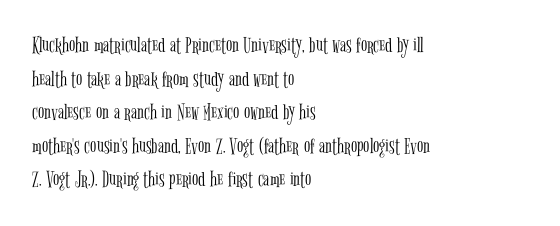
The image shows 23 px text type, upright; set left-aligned, normal line spacing (1.46x), normal letter spacing, not underlined.
